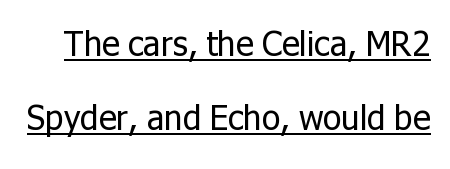
Q: Is the text bold? A: No.
Q: Is the text italic (slanted)? A: No, it is upright.
Q: Is the typeface a serif or a sans-serif typeface? A: Sans-serif.
Q: Is the text underlined? A: Yes.
Q: Is the spacing between letters normal or unusually wide? A: Normal.
Q: Is the spacing between lines tight, normal or loose? A: Loose.
Q: Width (condensed, normal, or wide)? A: Normal.
Q: Stroke contrast? A: Low.
Q: x-height? A: Medium.
Q: Monospaced? A: No.
